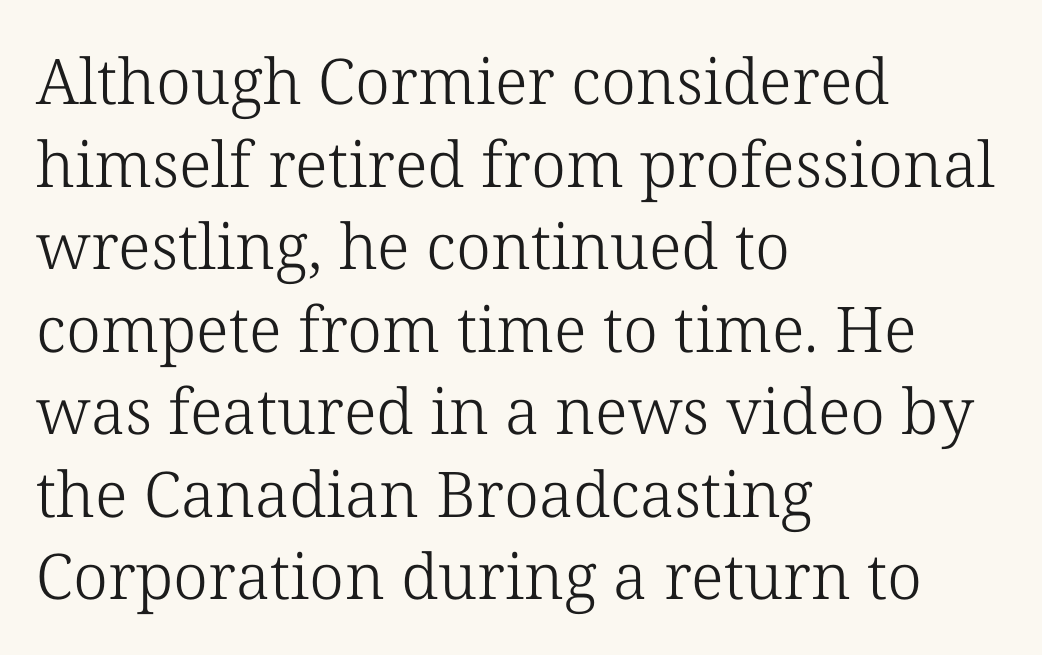
Q: Is the text bold? A: No.
Q: Is the text italic (slanted)? A: No, it is upright.
Q: Is the typeface a serif or a sans-serif typeface? A: Serif.
Q: Is the text underlined? A: No.
Q: How is the paragraph aligned? A: Left-aligned.
Q: Is the spacing between letters normal or unusually wide? A: Normal.
Q: Is the spacing between lines tight, normal or loose? A: Normal.
Q: Width (condensed, normal, or wide)? A: Normal.
Q: Stroke contrast? A: Low.
Q: x-height? A: Medium.
Q: Monospaced? A: No.
